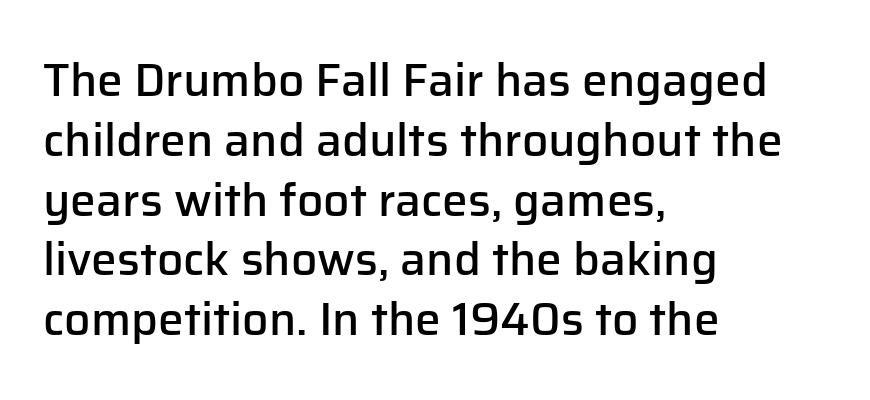
Q: Is the text bold? A: Semi-bold.
Q: Is the text italic (slanted)? A: No, it is upright.
Q: Is the typeface a serif or a sans-serif typeface? A: Sans-serif.
Q: Is the text underlined? A: No.
Q: How is the paragraph aligned? A: Left-aligned.
Q: Is the spacing between letters normal or unusually wide? A: Normal.
Q: Is the spacing between lines tight, normal or loose? A: Normal.
Q: Width (condensed, normal, or wide)? A: Normal.
Q: Stroke contrast? A: Low.
Q: x-height? A: Medium.
Q: Monospaced? A: No.
